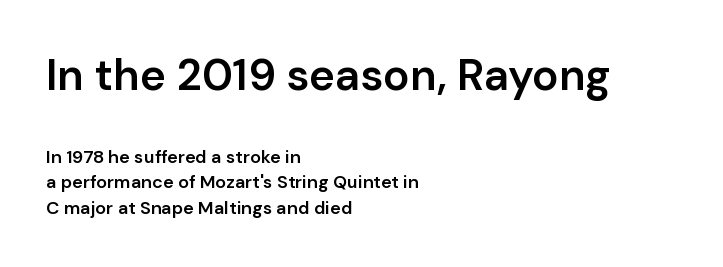
{"serif": "no", "italic": "no", "bold": "semi", "weight": "semibold", "width": "normal", "stroke_contrast": "low", "x_height": "medium", "monospaced": "no", "underline": "no", "align": "left", "line_spacing": "normal", "line_spacing_ratio": 1.44, "letter_spacing": "normal", "letter_spacing_em": 0.0, "larger_block": "first", "size_ratio": 2.44, "glyph_px": 44}
